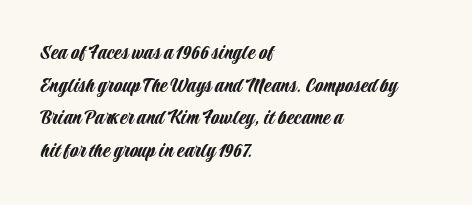
The string is rendered with underlining switched off. Successive baselines arrive at the customary interval. The paragraph shown leans on its left margin. The passage shown has conventional tracking throughout.
